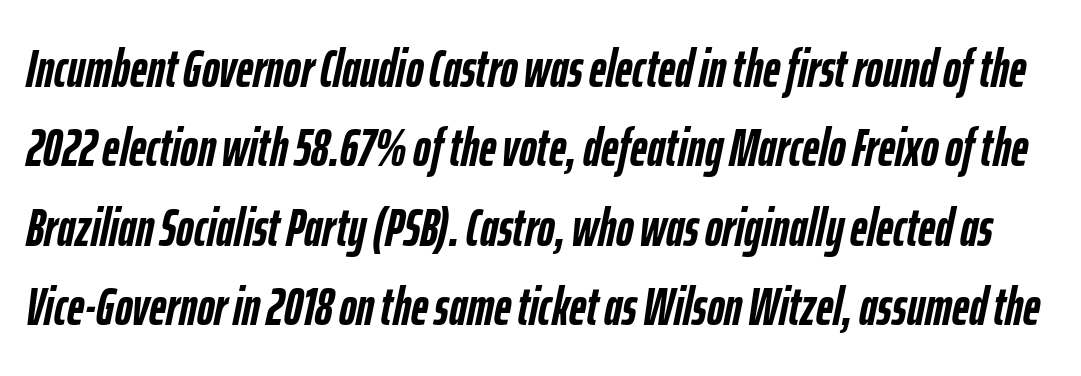
The image shows 53 px semibold, condensed type, italic (leaning right); set normal line spacing (1.5x), normal letter spacing, not underlined; low stroke contrast and a medium x-height.
